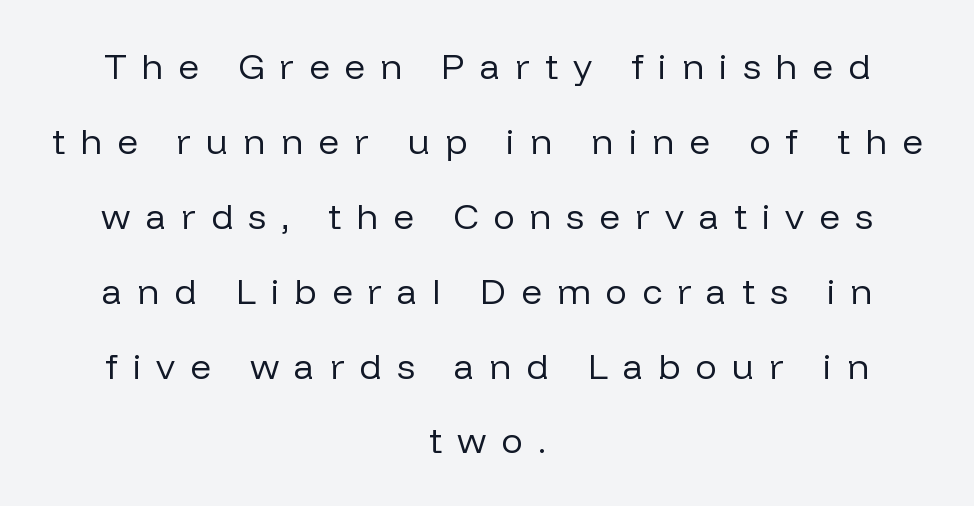
{"serif": "no", "italic": "no", "bold": "no", "weight": "regular", "width": "normal", "stroke_contrast": "low", "x_height": "medium", "monospaced": "no", "underline": "no", "align": "center", "line_spacing": "loose", "line_spacing_ratio": 2.08, "letter_spacing": "wide", "letter_spacing_em": 0.42, "glyph_px": 36}
